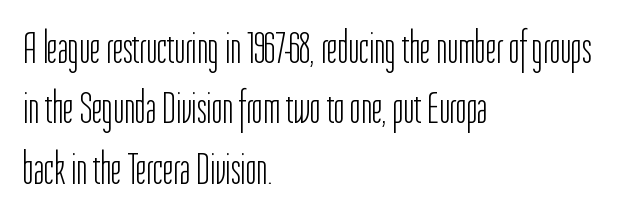
{"serif": "no", "italic": "no", "bold": "no", "weight": "light", "width": "condensed", "stroke_contrast": "low", "x_height": "medium", "monospaced": "no", "underline": "no", "align": "left", "line_spacing": "normal", "line_spacing_ratio": 1.31, "letter_spacing": "normal", "letter_spacing_em": 0.0, "glyph_px": 46}
